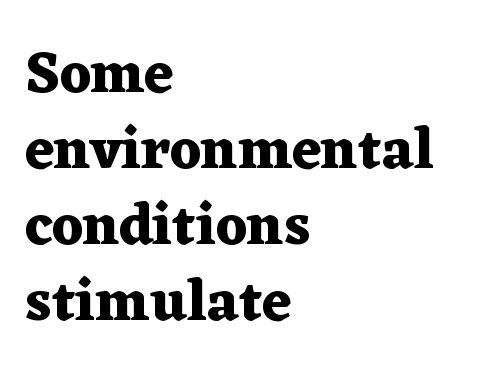
Q: Is the text bold? A: Yes.
Q: Is the text italic (slanted)? A: No, it is upright.
Q: Is the typeface a serif or a sans-serif typeface? A: Serif.
Q: Is the text underlined? A: No.
Q: How is the paragraph aligned? A: Left-aligned.
Q: Is the spacing between letters normal or unusually wide? A: Normal.
Q: Is the spacing between lines tight, normal or loose? A: Normal.
Q: Width (condensed, normal, or wide)? A: Wide.
Q: Stroke contrast? A: Medium.
Q: x-height? A: Medium.
Q: Monospaced? A: No.
